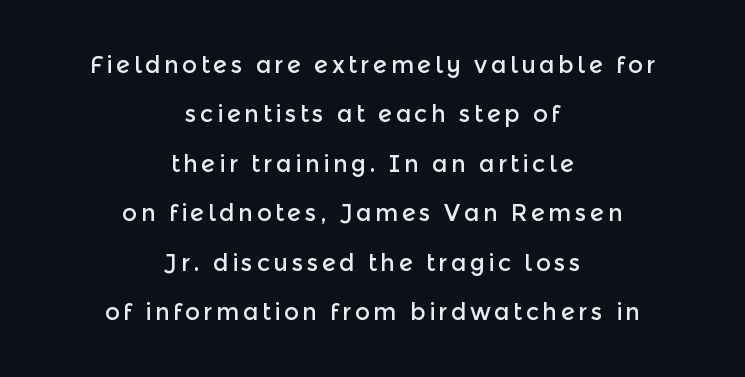
Q: Is the text italic (slanted)? A: No, it is upright.
Q: Is the text underlined? A: No.
Q: How is the paragraph aligned? A: Centered.
Q: Is the spacing between lines tight, normal or loose? A: Loose.
